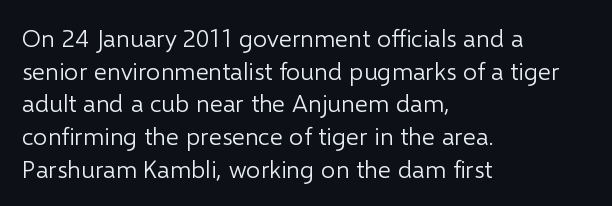
Q: Is the text bold? A: No.
Q: Is the text italic (slanted)? A: No, it is upright.
Q: Is the text underlined? A: No.
Q: How is the paragraph aligned? A: Left-aligned.
Q: Is the spacing between letters normal or unusually wide? A: Normal.
Q: Is the spacing between lines tight, normal or loose? A: Normal.
